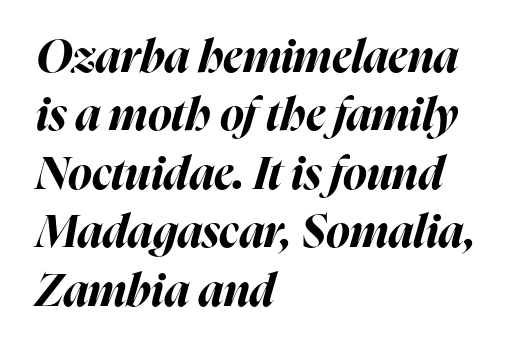
Q: Is the text bold? A: Yes.
Q: Is the text italic (slanted)? A: Yes, it leans right by about 16 degrees.
Q: Is the text underlined? A: No.
Q: How is the paragraph aligned? A: Left-aligned.
Q: Is the spacing between letters normal or unusually wide? A: Normal.
Q: Is the spacing between lines tight, normal or loose? A: Normal.
Q: Width (condensed, normal, or wide)? A: Normal.
Q: Stroke contrast? A: High.
Q: x-height? A: Medium.
Q: Monospaced? A: No.
